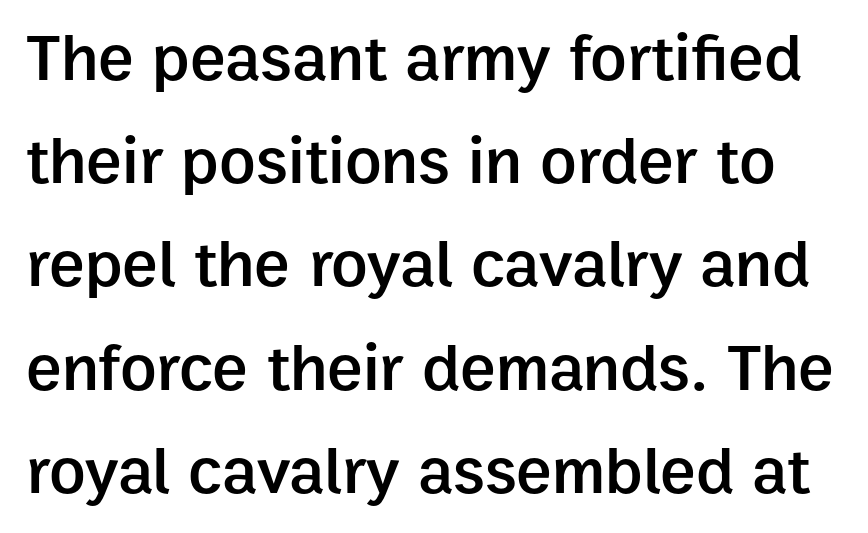
Q: Is the text bold? A: Semi-bold.
Q: Is the text italic (slanted)? A: No, it is upright.
Q: Is the typeface a serif or a sans-serif typeface? A: Sans-serif.
Q: Is the text underlined? A: No.
Q: Is the spacing between letters normal or unusually wide? A: Normal.
Q: Is the spacing between lines tight, normal or loose? A: Normal.
Q: Width (condensed, normal, or wide)? A: Normal.
Q: Stroke contrast? A: Low.
Q: x-height? A: Medium.
Q: Monospaced? A: No.
